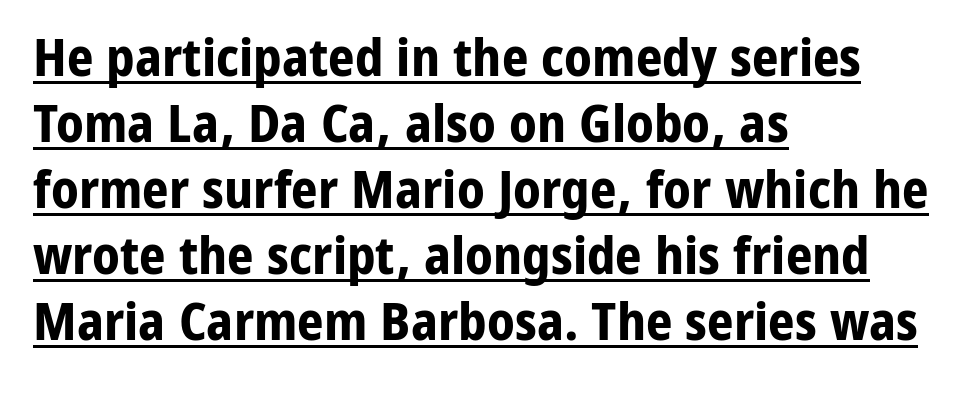
Is there an underline? Yes — a line sits under the letters. A typesetter would label this face a sans. The ragged edge is on the right, which tells us the setting is flush left. Think of a printed novel: that variable character pitch is what you see here. The type is set solid horizontally, with unmodified tracking.
